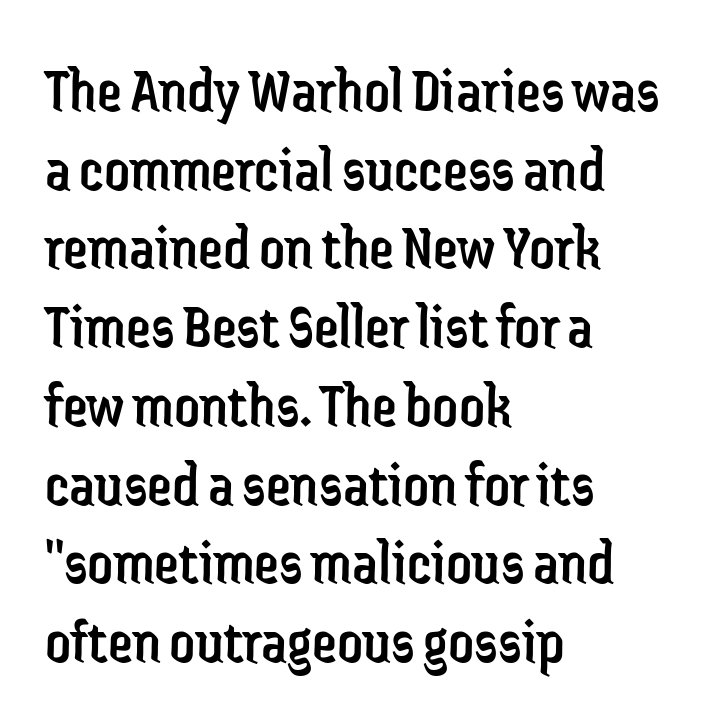
Q: Is the text bold? A: No.
Q: Is the text italic (slanted)? A: No, it is upright.
Q: Is the typeface a serif or a sans-serif typeface? A: Sans-serif.
Q: Is the text underlined? A: No.
Q: How is the paragraph aligned? A: Left-aligned.
Q: Is the spacing between letters normal or unusually wide? A: Normal.
Q: Is the spacing between lines tight, normal or loose? A: Normal.
Q: Width (condensed, normal, or wide)? A: Condensed.
Q: Stroke contrast? A: Low.
Q: x-height? A: Medium.
Q: Monospaced? A: No.
